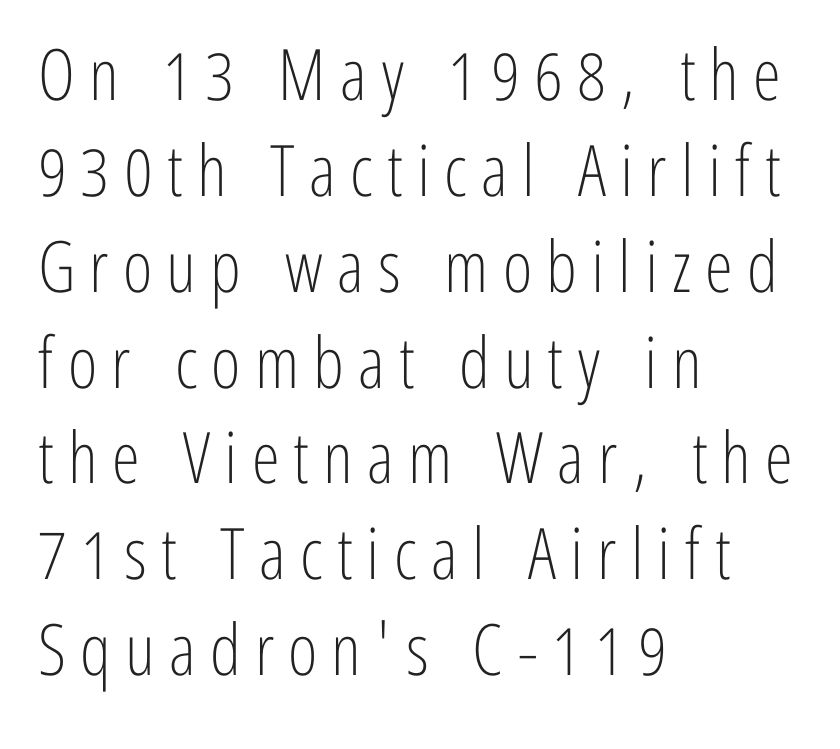
The image shows 71 px light, condensed sans-serif type, upright; set left-aligned, normal line spacing (1.35x), unusually wide letter spacing (+0.2 em), not underlined; low stroke contrast and a medium x-height.
